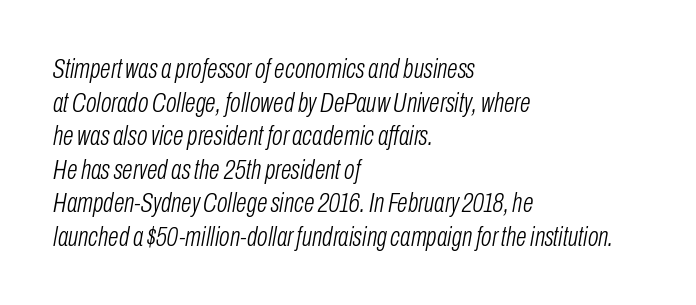
The image shows 28 px light, condensed type, italic (leaning right); set left-aligned, line spacing 1.2x, normal letter spacing, not underlined; low stroke contrast and a medium x-height.
